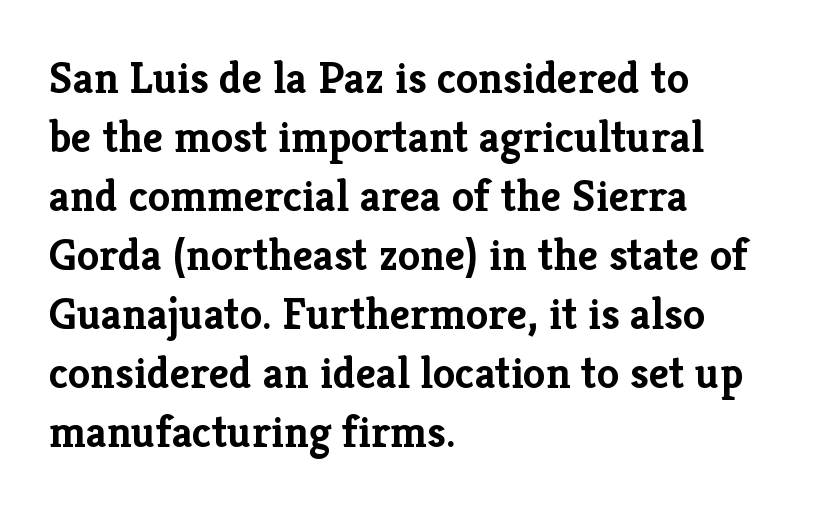
{"serif": "yes", "italic": "no", "bold": "yes", "weight": "semibold", "width": "normal", "stroke_contrast": "low", "x_height": "medium", "monospaced": "no", "underline": "no", "align": "left", "line_spacing": "normal", "line_spacing_ratio": 1.31, "letter_spacing": "normal", "letter_spacing_em": 0.0, "glyph_px": 45}
